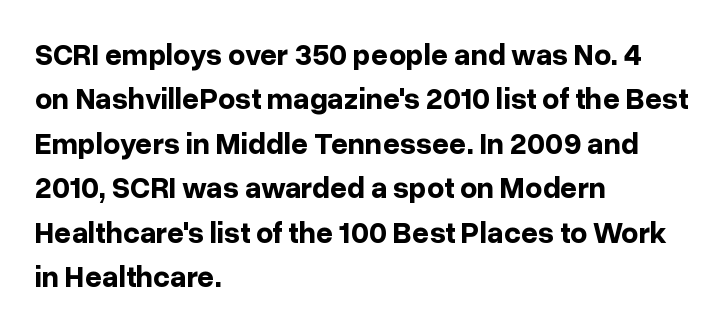
The image shows 30 px bold sans-serif type, upright; set left-aligned, normal line spacing (1.48x), normal letter spacing, not underlined; low stroke contrast and a medium x-height.
